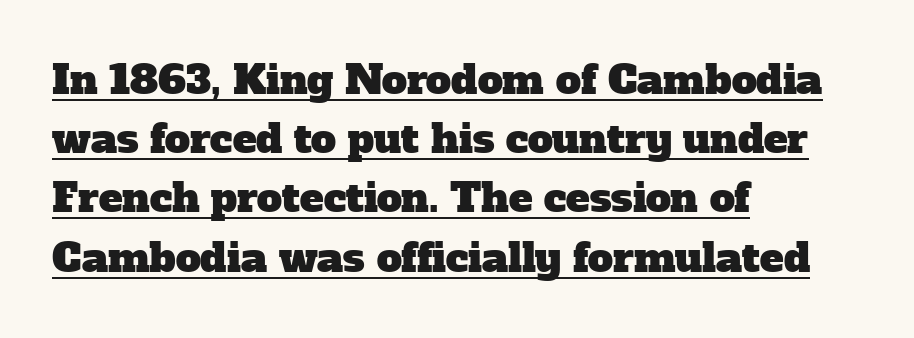
Q: Is the typeface a serif or a sans-serif typeface? A: Serif.
Q: Is the text underlined? A: Yes.
Q: How is the paragraph aligned? A: Left-aligned.
Q: Is the spacing between letters normal or unusually wide? A: Normal.
Q: Is the spacing between lines tight, normal or loose? A: Normal.
Q: Width (condensed, normal, or wide)? A: Normal.
Q: Stroke contrast? A: Low.
Q: x-height? A: Medium.
Q: Monospaced? A: No.
